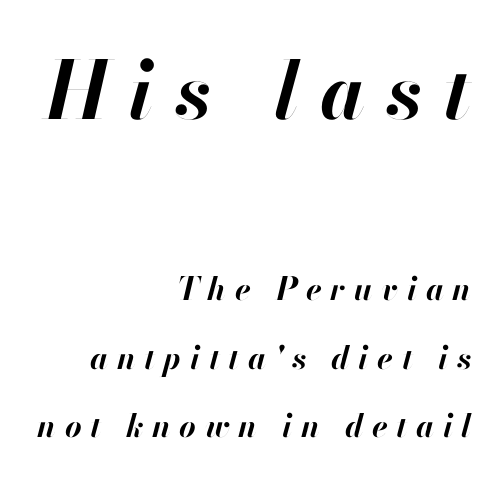
Q: Is the text bold? A: Yes.
Q: Is the text italic (slanted)? A: Yes, it leans right by about 13 degrees.
Q: Is the text underlined? A: No.
Q: How is the paragraph aligned? A: Right-aligned.
Q: Is the spacing between letters normal or unusually wide? A: Unusually wide.
Q: Is the spacing between lines tight, normal or loose? A: Loose.
Q: Which block of text is set in a larger size, the first (top) or the second (bottom)? A: The first (top) one.
Q: Width (condensed, normal, or wide)? A: Normal.
Q: Stroke contrast? A: High.
Q: x-height? A: Small.
Q: Monospaced? A: No.
